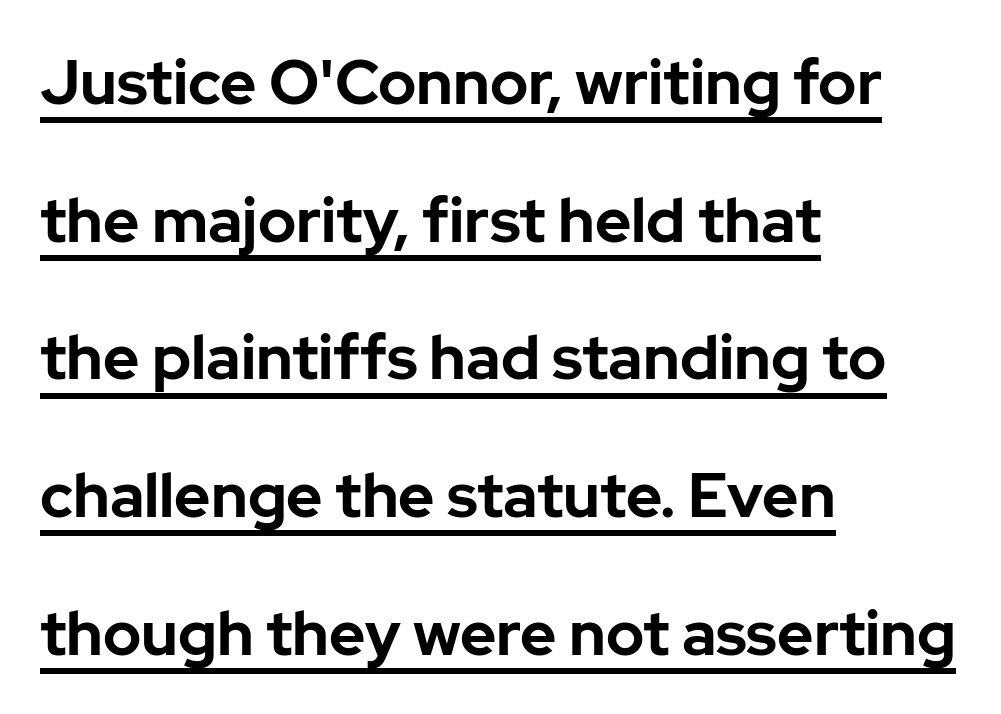
The image shows 62 px bold sans-serif type, upright; set left-aligned, loose line spacing (2.22x), normal letter spacing, underlined; low stroke contrast and a medium x-height.
